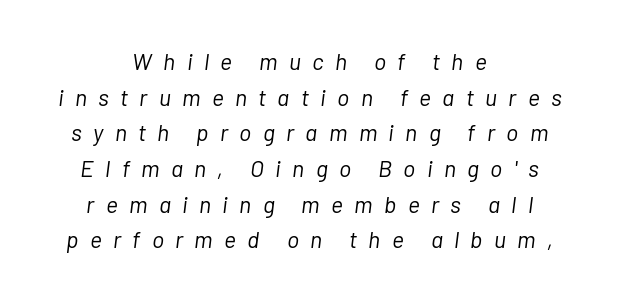
The image shows 23 px text type, italic (leaning right); set centered, normal line spacing (1.55x), unusually wide letter spacing (+0.49 em), not underlined.
